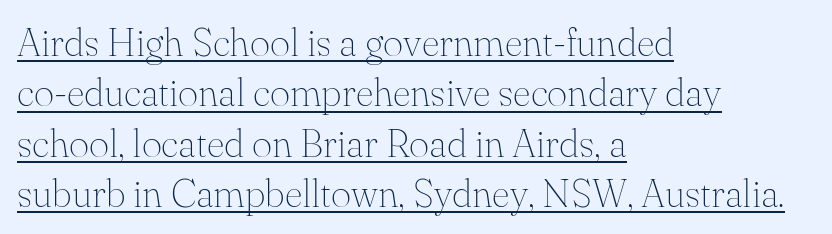
This is the regular roman posture of the typeface. The letters carry serifs — small finishing strokes at the ends of their stems. The rendering uses natural spacing where letterforms have individual widths. Evenly set lines give the paragraph a standard silhouette.
